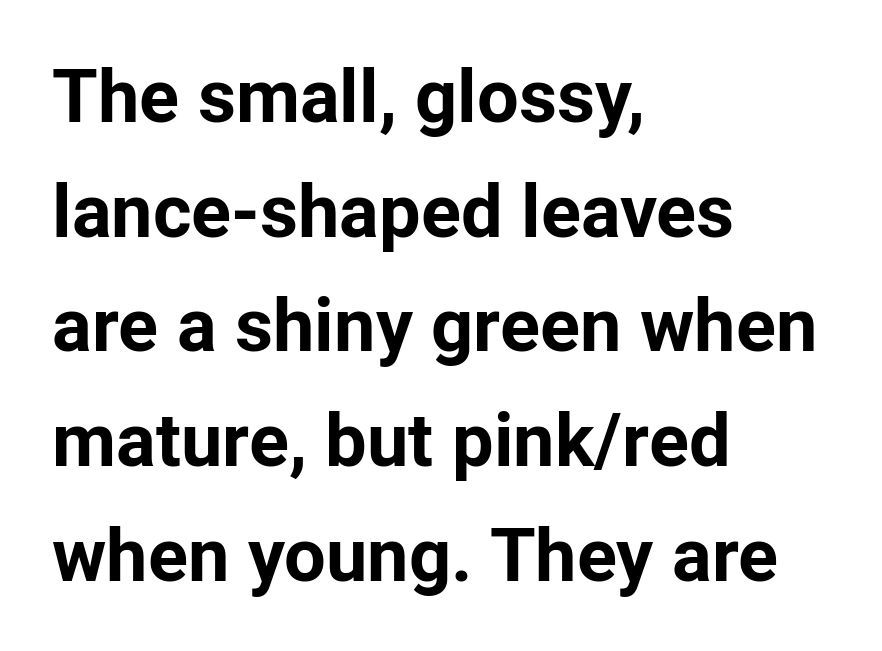
Short and long lines alike share a common starting point at left. A clean baseline with only descenders dipping below it. The face used here is a sans, in the tradition of grotesques and geometrics. The face used here is proportionally spaced, like ordinary book or web type.
